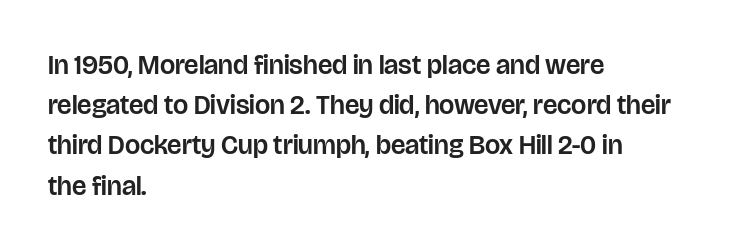
The image shows 27 px text type, upright; set left-aligned, normal line spacing (1.49x), normal letter spacing, not underlined.
